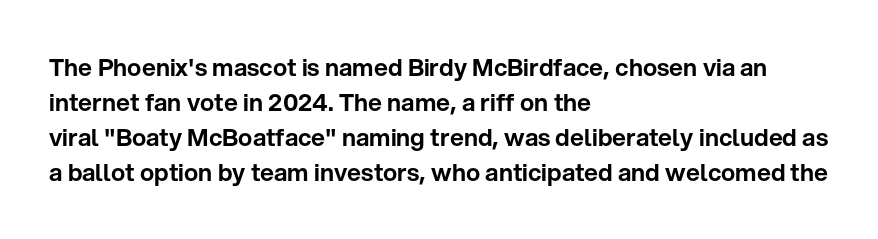
The image shows 24 px text type, upright; set left-aligned, normal line spacing (1.46x), normal letter spacing, not underlined.
